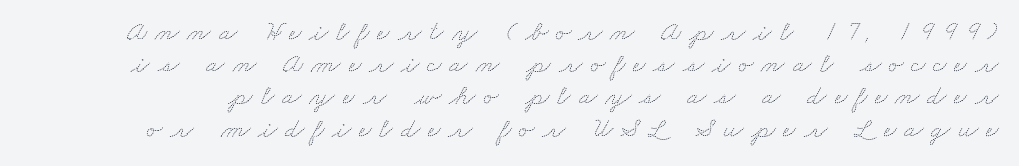
The image shows 28 px thin, wide type; set tight line spacing (1.15x), unusually wide letter spacing (+0.27 em), not underlined; medium stroke contrast and a small x-height.
